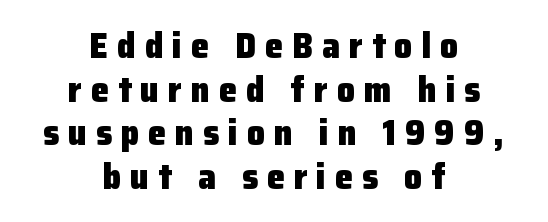
{"serif": "no", "italic": "no", "bold": "yes", "weight": "heavy", "width": "normal", "stroke_contrast": "low", "x_height": "medium", "monospaced": "no", "underline": "no", "align": "center", "line_spacing_ratio": 1.21, "letter_spacing": "wide", "letter_spacing_em": 0.25, "glyph_px": 36}
